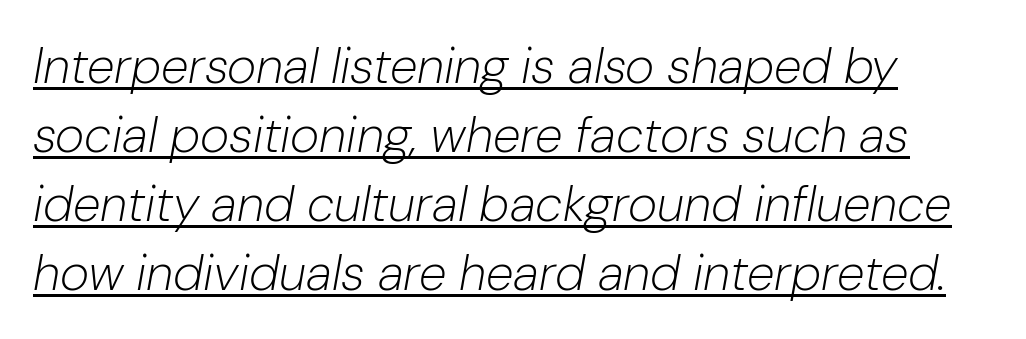
Nothing unusual about the tracking: characters are spaced as the font intends. This sample has the flowing, uneven cadence of proportional lettering. Decoration check: the copy is underlined. Vertically, the passage feels balanced, rows spaced as you'd expect.
